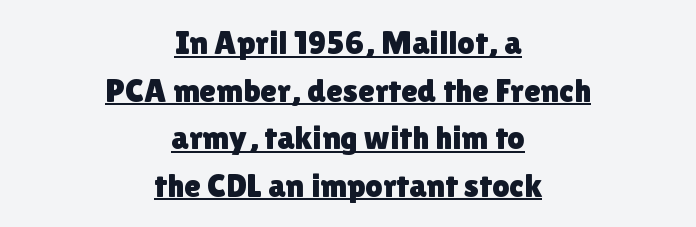
Do the characters align in a grid? No, the font is proportional. Here the glyphs are tracked normally, forming tight word shapes. Every character sits straight up, as roman type does. The compositor balanced each line on the midline. Classification — sans serif.
